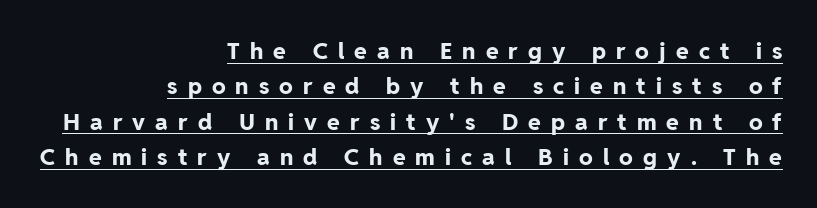
{"italic": "no", "bold": "yes", "underline": "yes", "align": "right", "line_spacing": "normal", "line_spacing_ratio": 1.54, "letter_spacing": "wide", "letter_spacing_em": 0.44, "glyph_px": 23}
